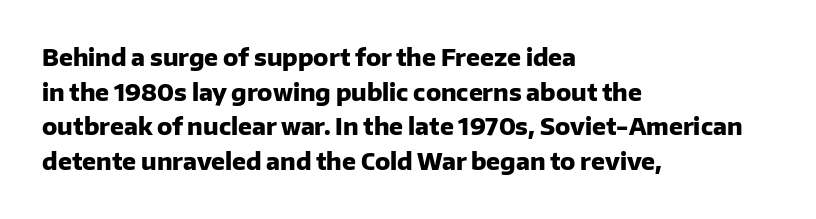
{"italic": "no", "bold": "yes", "underline": "no", "align": "left", "line_spacing": "normal", "line_spacing_ratio": 1.51, "letter_spacing": "normal", "letter_spacing_em": 0.0, "glyph_px": 23}
